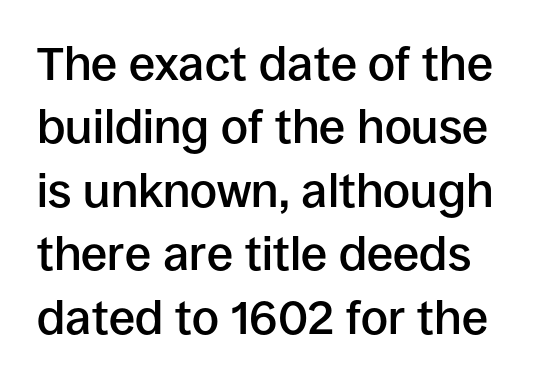
Q: Is the text bold? A: Semi-bold.
Q: Is the text italic (slanted)? A: No, it is upright.
Q: Is the typeface a serif or a sans-serif typeface? A: Sans-serif.
Q: Is the text underlined? A: No.
Q: Is the spacing between letters normal or unusually wide? A: Normal.
Q: Is the spacing between lines tight, normal or loose? A: Normal.
Q: Width (condensed, normal, or wide)? A: Normal.
Q: Stroke contrast? A: Low.
Q: x-height? A: Large.
Q: Monospaced? A: No.
